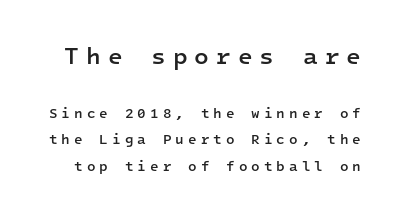
{"italic": "no", "bold": "semi", "underline": "no", "line_spacing": "loose", "line_spacing_ratio": 1.9, "letter_spacing": "wide", "letter_spacing_em": 0.29, "larger_block": "first", "size_ratio": 1.71, "glyph_px": 24}
